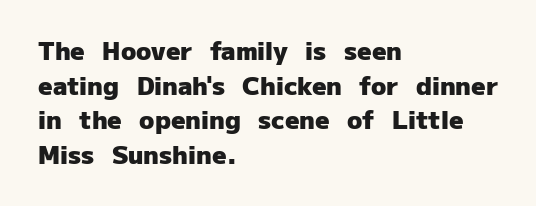
{"italic": "no", "bold": "yes", "underline": "no", "align": "left", "line_spacing": "normal", "line_spacing_ratio": 1.39, "letter_spacing": "normal", "letter_spacing_em": 0.0, "glyph_px": 25}
